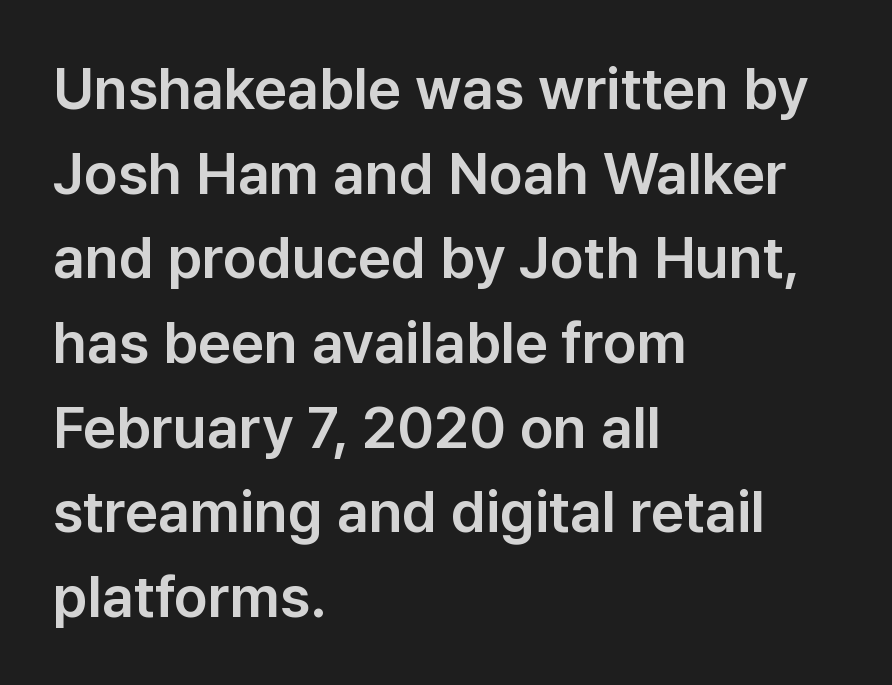
{"serif": "no", "italic": "no", "width": "normal", "stroke_contrast": "low", "x_height": "medium", "monospaced": "no", "underline": "no", "align": "left", "line_spacing": "normal", "line_spacing_ratio": 1.46, "letter_spacing": "normal", "letter_spacing_em": 0.0, "glyph_px": 58}
